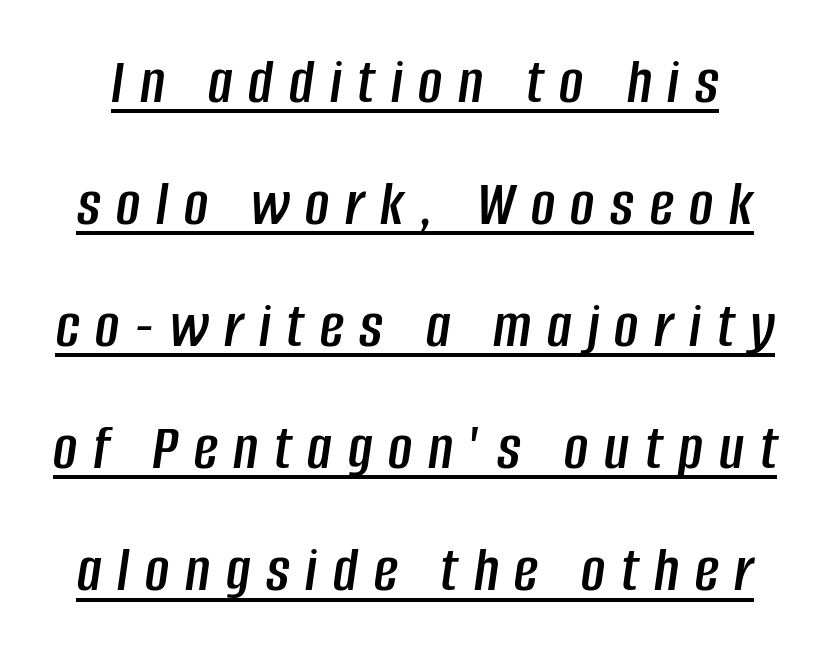
{"italic": "yes", "lean": "right", "slant_degrees": 8, "width": "condensed", "stroke_contrast": "low", "x_height": "large", "monospaced": "no", "underline": "yes", "line_spacing_ratio": 1.85, "letter_spacing": "wide", "letter_spacing_em": 0.24, "glyph_px": 66}
